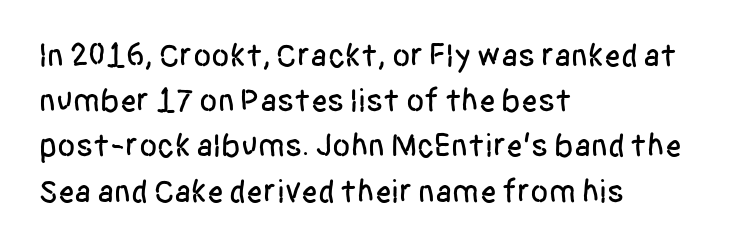
{"serif": "no", "italic": "no", "width": "condensed", "stroke_contrast": "low", "x_height": "large", "monospaced": "no", "underline": "no", "align": "left", "line_spacing": "normal", "line_spacing_ratio": 1.37, "letter_spacing": "normal", "letter_spacing_em": 0.0, "glyph_px": 33}
